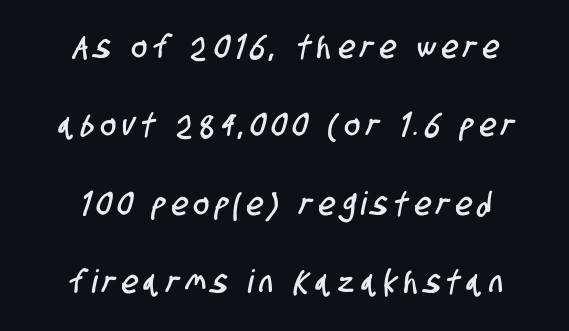
The image shows 32 px condensed sans-serif type; set centered, loose line spacing (2.45x), unusually wide letter spacing (+0.21 em), not underlined; low stroke contrast and a large x-height.
